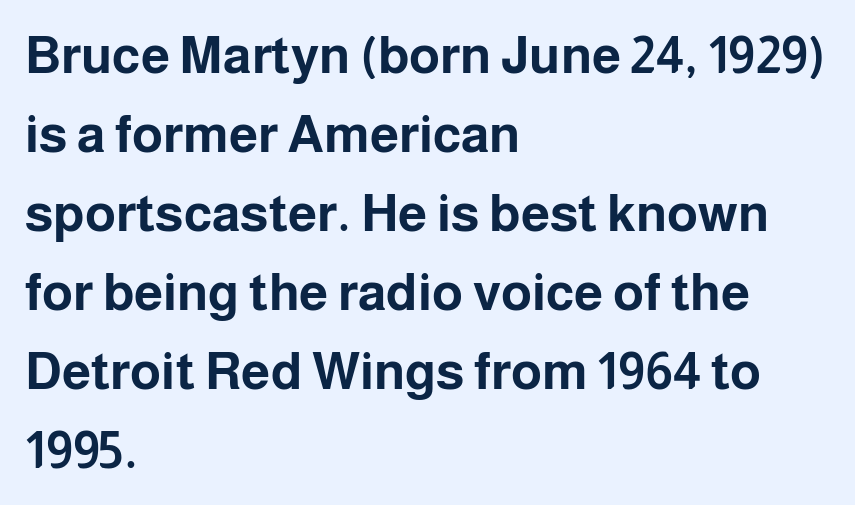
The image shows 52 px bold sans-serif type, upright; set left-aligned, normal line spacing (1.52x), normal letter spacing, not underlined; low stroke contrast and a medium x-height.
